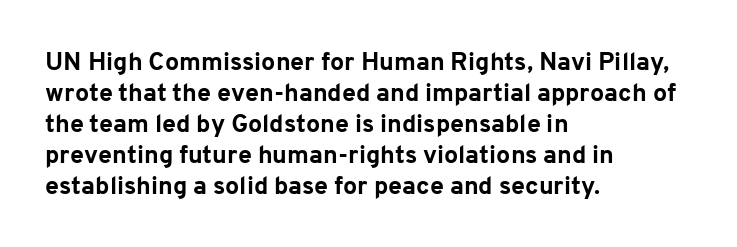
Q: Is the text bold? A: Yes.
Q: Is the text italic (slanted)? A: No, it is upright.
Q: Is the text underlined? A: No.
Q: How is the paragraph aligned? A: Left-aligned.
Q: Is the spacing between letters normal or unusually wide? A: Normal.
